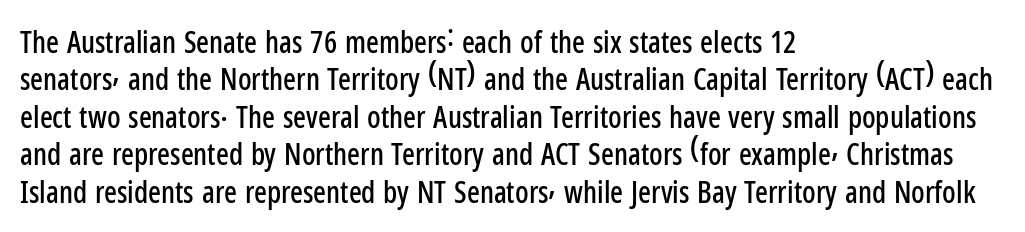
The baseline area is clear. What's the leading like? Ordinary, nothing unusual. You could not count columns in this text — the font is proportionally spaced. Rendered with straight, roman letterforms. The tracking reads as untouched default to a designer's eye.
